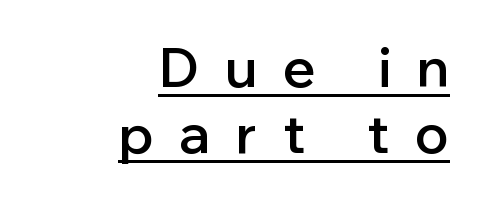
{"serif": "no", "italic": "no", "bold": "semi", "weight": "semibold", "width": "normal", "stroke_contrast": "low", "x_height": "medium", "monospaced": "no", "underline": "yes", "align": "right", "line_spacing_ratio": 1.22, "letter_spacing": "wide", "letter_spacing_em": 0.48, "glyph_px": 54}
